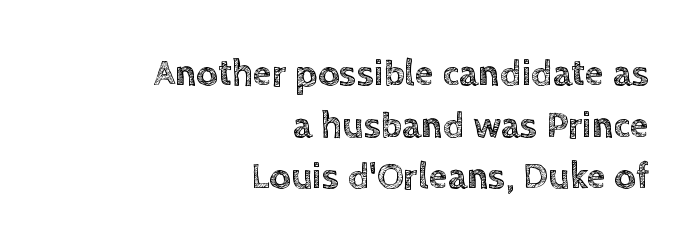
Posture: upright roman. Horizontal bands of white between lines are of average thickness. Teacher's note: observe the even right margin — that is flush-right alignment. Students, note that the glyphs here touch the page at normal intervals.
